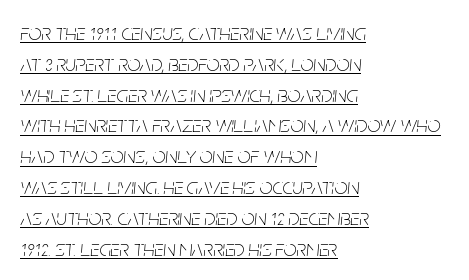
{"italic": "yes", "lean": "right", "slant_degrees": 5, "bold": "no", "underline": "yes", "align": "left", "line_spacing": "normal", "line_spacing_ratio": 1.34, "letter_spacing": "normal", "letter_spacing_em": 0.0, "glyph_px": 23}
